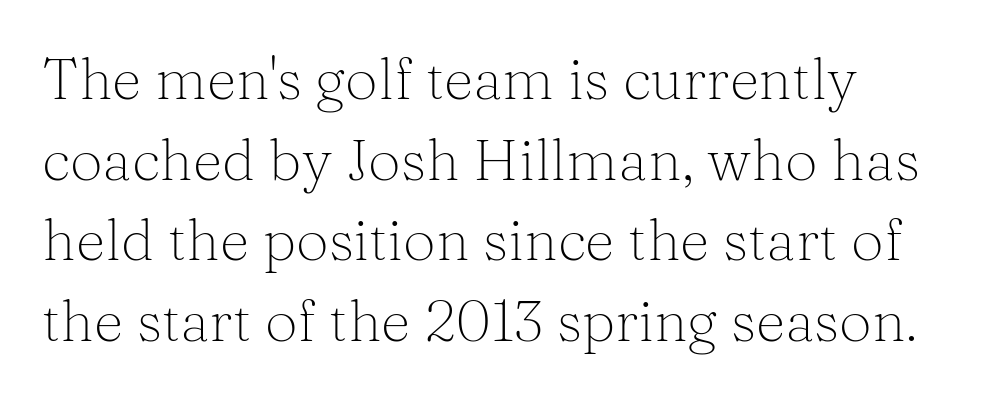
{"serif": "yes", "italic": "no", "bold": "no", "weight": "light", "width": "normal", "stroke_contrast": "medium", "x_height": "medium", "monospaced": "no", "underline": "no", "line_spacing": "normal", "line_spacing_ratio": 1.39, "letter_spacing": "normal", "letter_spacing_em": 0.0, "glyph_px": 58}
